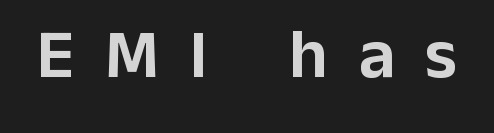
The image shows 70 px sans-serif type, upright; set unusually wide letter spacing (+0.44 em), not underlined; low stroke contrast and a medium x-height.
